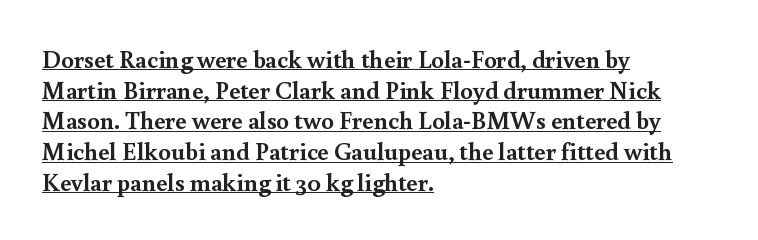
{"italic": "no", "bold": "yes", "underline": "yes", "align": "left", "line_spacing_ratio": 1.23, "letter_spacing": "normal", "letter_spacing_em": 0.0, "glyph_px": 25}
